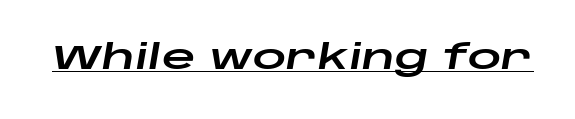
{"italic": "yes", "lean": "right", "slant_degrees": 10, "width": "wide", "stroke_contrast": "low", "x_height": "large", "monospaced": "no", "underline": "yes", "letter_spacing": "normal", "letter_spacing_em": 0.0, "glyph_px": 33}
